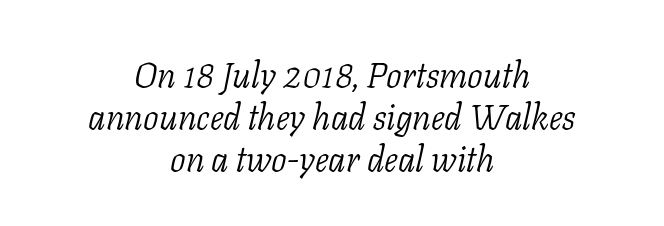
Observe the ordinary spacing: letters are neighbours, not strangers. The passage shown is typed in a proportional face where columns would drift. Neither beginnings nor endings align; midpoints do. Observe the serifs anchoring each vertical stroke in this sample.
